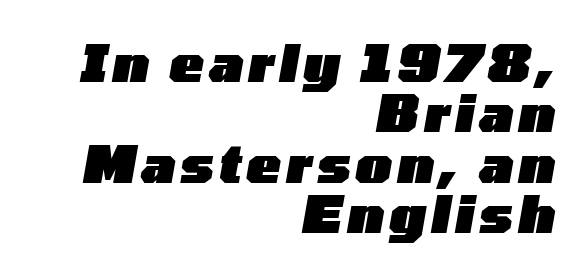
Typeset ragged left — the right edge is the straight one. Clear beneath every line of the passage. What's the leading like? Squeezed, with rows nearly overlapping. Chunky letters — that's bold for sure. This sample uses an oblique cut, with every glyph tilted off the vertical.
